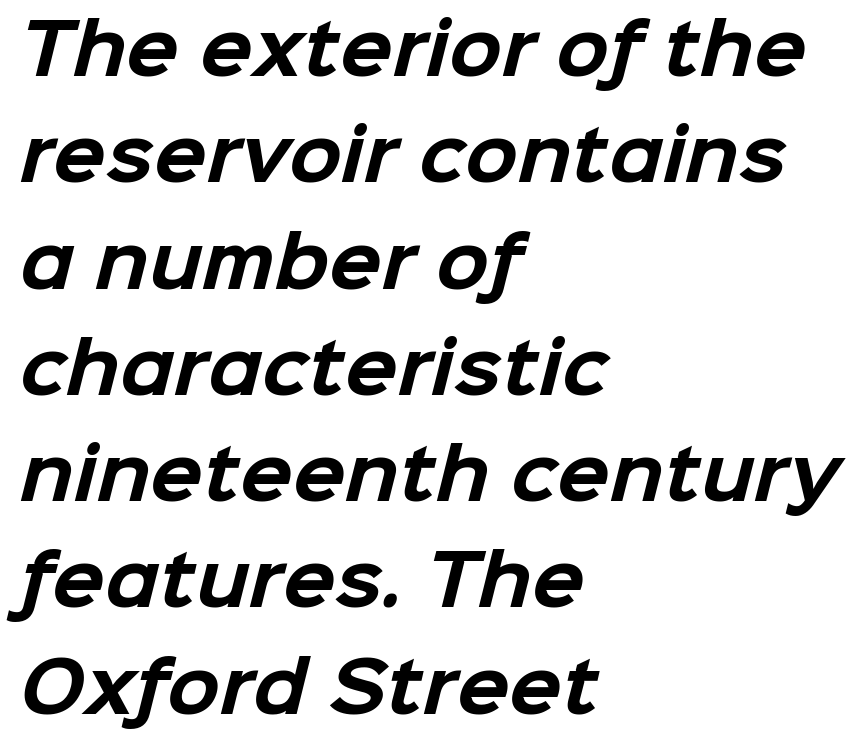
Just letters on the line, the space beneath them empty. This sample has the flowing, uneven cadence of proportional lettering. Serifs: no, the terminals of the letterforms are clean. Is the type bold? Yes — the strokes are clearly thick and heavy. The text block is weighted toward the left margin, trailing off unevenly rightward. Nothing unusual about the tracking: characters are spaced as the font intends.
